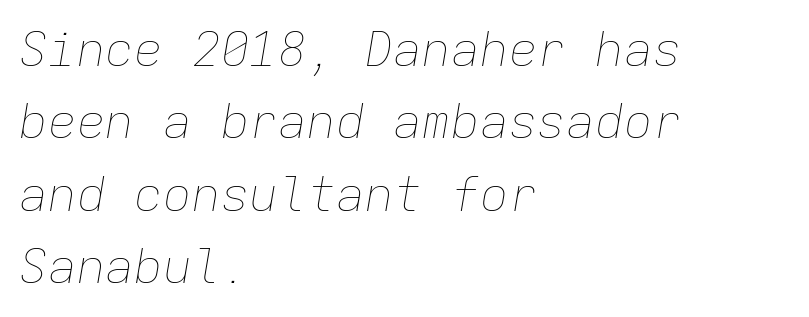
The image shows 48 px thin type, italic (leaning right), monospaced; set left-aligned, normal line spacing (1.51x), normal letter spacing, not underlined; low stroke contrast and a medium x-height.
